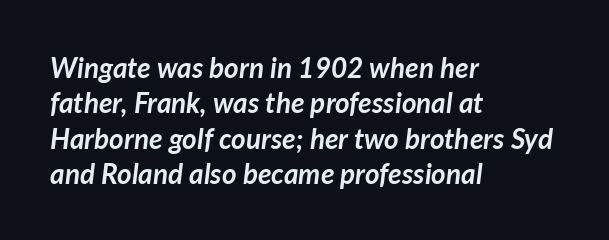
Q: Is the text bold? A: Yes.
Q: Is the text italic (slanted)? A: Yes, it leans right by about 7 degrees.
Q: Is the text underlined? A: No.
Q: How is the paragraph aligned? A: Left-aligned.
Q: Is the spacing between letters normal or unusually wide? A: Normal.
Q: Is the spacing between lines tight, normal or loose? A: Normal.
Q: Width (condensed, normal, or wide)? A: Normal.
Q: Stroke contrast? A: Low.
Q: x-height? A: Medium.
Q: Monospaced? A: No.
